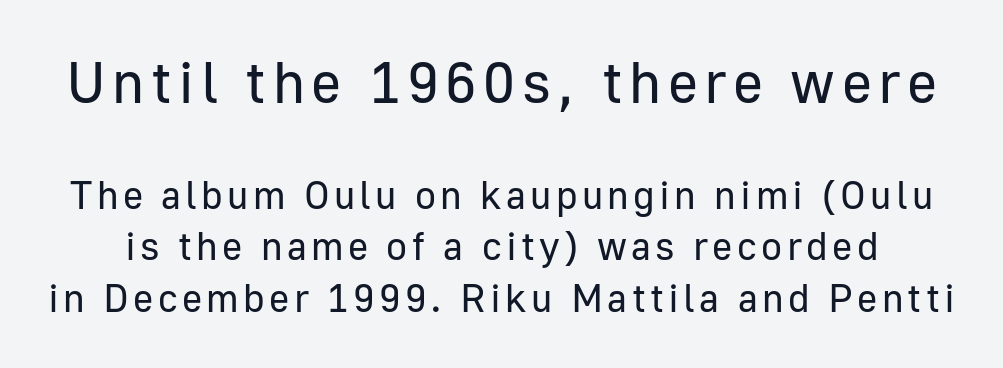
The image shows 58 px regular-weight sans-serif type, upright; set normal line spacing (1.33x), not underlined; the first (top) block is 1.49x larger; low stroke contrast and a medium x-height.
